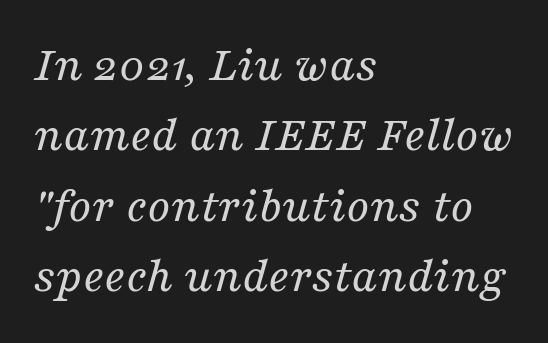
{"serif": "yes", "italic": "yes", "lean": "right", "slant_degrees": 16, "bold": "no", "weight": "regular", "width": "normal", "stroke_contrast": "medium", "x_height": "medium", "monospaced": "no", "underline": "no", "align": "left", "line_spacing": "normal", "line_spacing_ratio": 1.38, "letter_spacing": "normal", "letter_spacing_em": 0.0, "glyph_px": 51}
